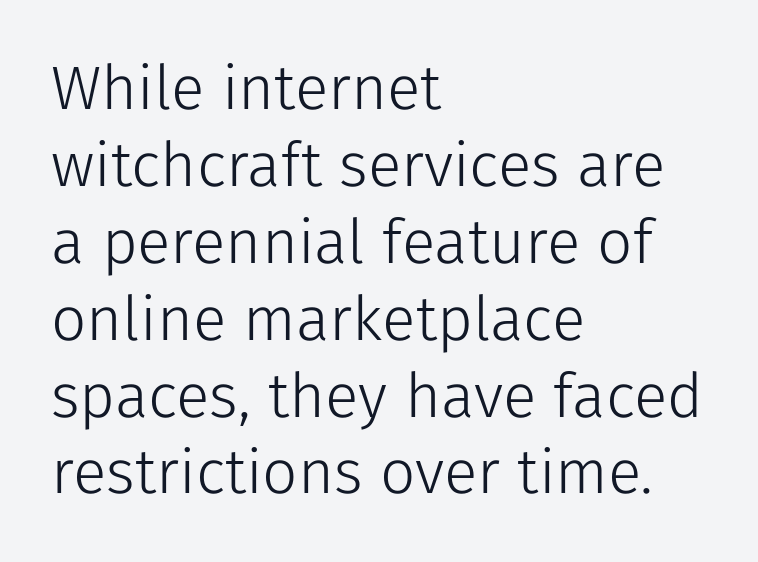
Q: Is the text bold? A: No.
Q: Is the text italic (slanted)? A: No, it is upright.
Q: Is the typeface a serif or a sans-serif typeface? A: Sans-serif.
Q: Is the text underlined? A: No.
Q: How is the paragraph aligned? A: Left-aligned.
Q: Is the spacing between letters normal or unusually wide? A: Normal.
Q: Width (condensed, normal, or wide)? A: Normal.
Q: Stroke contrast? A: Low.
Q: x-height? A: Medium.
Q: Monospaced? A: No.
